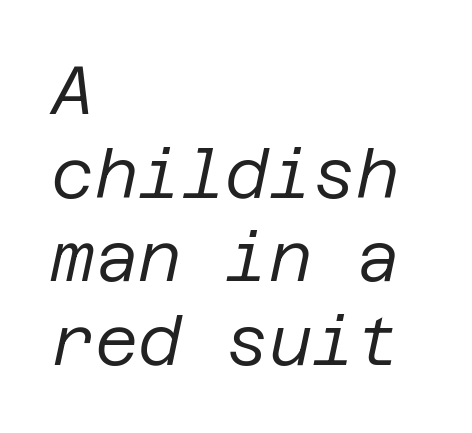
{"italic": "yes", "lean": "right", "slant_degrees": 12, "bold": "no", "weight": "regular", "width": "normal", "stroke_contrast": "low", "x_height": "large", "underline": "no", "align": "left", "line_spacing": "normal", "line_spacing_ratio": 1.25, "letter_spacing": "normal", "letter_spacing_em": 0.0, "glyph_px": 67}
